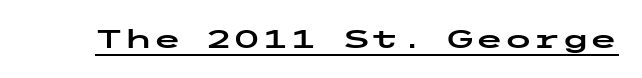
The image shows 26 px text type, upright; set normal letter spacing, underlined.
